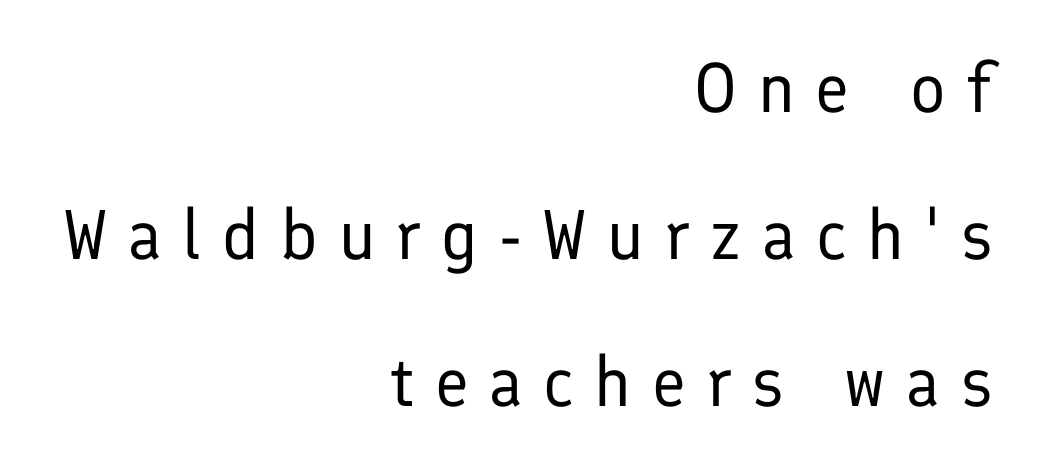
Q: Is the text bold? A: No.
Q: Is the text italic (slanted)? A: No, it is upright.
Q: Is the typeface a serif or a sans-serif typeface? A: Sans-serif.
Q: Is the text underlined? A: No.
Q: How is the paragraph aligned? A: Right-aligned.
Q: Is the spacing between letters normal or unusually wide? A: Unusually wide.
Q: Is the spacing between lines tight, normal or loose? A: Loose.
Q: Width (condensed, normal, or wide)? A: Normal.
Q: Stroke contrast? A: Low.
Q: x-height? A: Medium.
Q: Monospaced? A: No.
